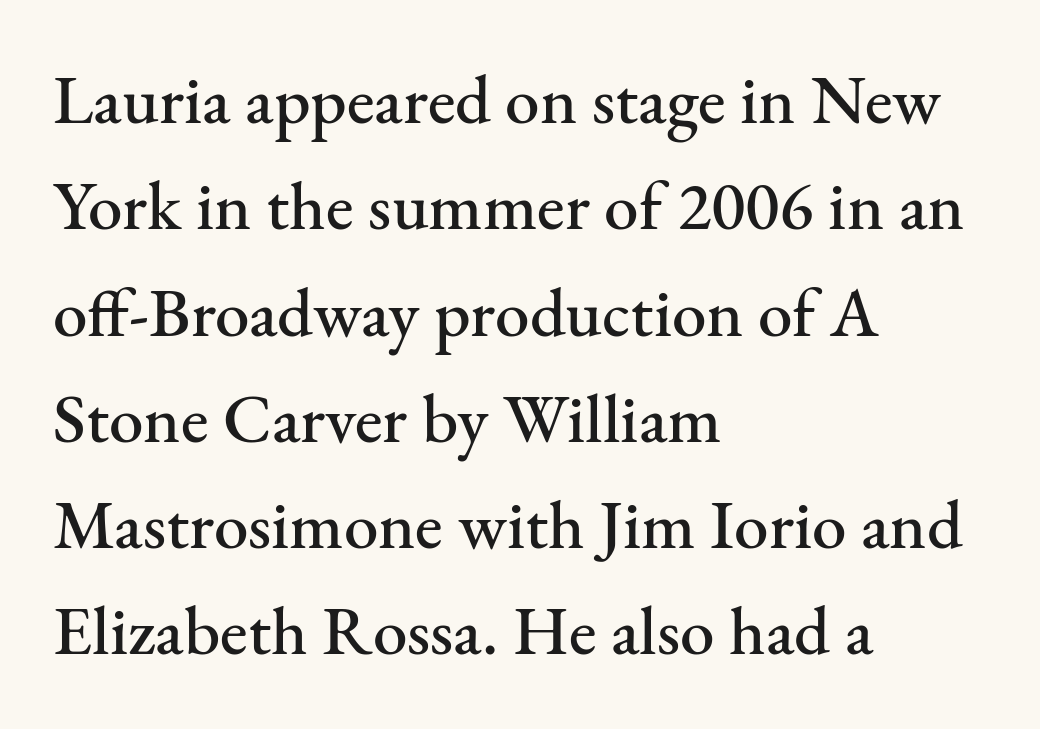
Descenders are the only things crossing below the line. Proportional: the letters do not fall into vertical columns. The rag falls on the right side of this text block. Evenly set lines give the paragraph a standard silhouette. Characters follow at the spacing the type designer built in.
